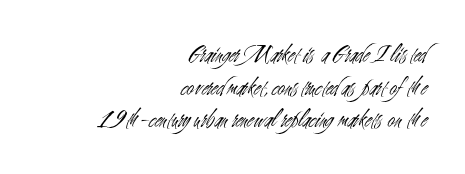
The image shows 25 px text type; set right-aligned, normal line spacing (1.31x), normal letter spacing, not underlined.
